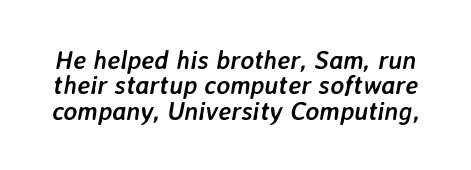
{"italic": "yes", "lean": "right", "slant_degrees": 7, "bold": "yes", "underline": "no", "line_spacing": "tight", "line_spacing_ratio": 0.98, "letter_spacing": "normal", "letter_spacing_em": 0.0, "glyph_px": 26}
